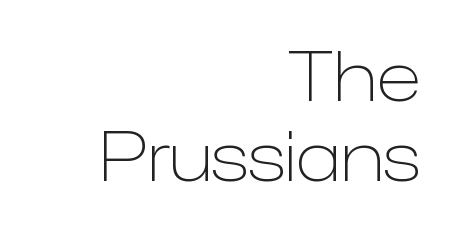
The image shows 69 px light sans-serif type, upright; set right-aligned, line spacing 1.16x, normal letter spacing, not underlined; low stroke contrast and a medium x-height.
